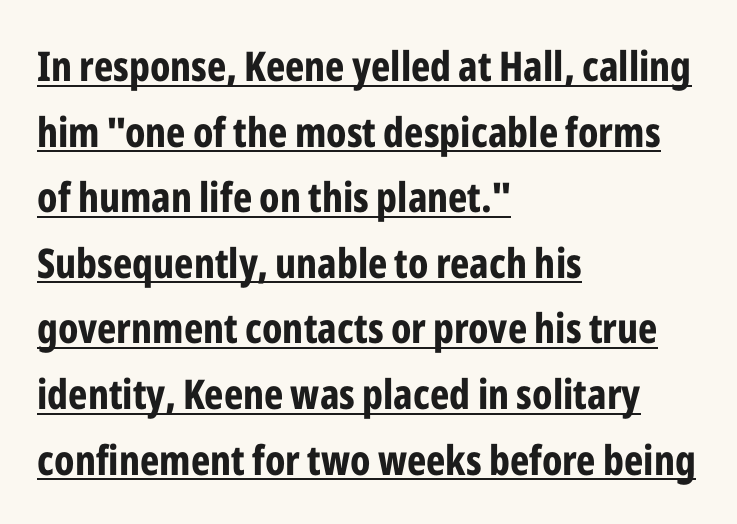
{"serif": "no", "italic": "no", "bold": "yes", "weight": "bold", "width": "condensed", "stroke_contrast": "low", "x_height": "medium", "monospaced": "no", "underline": "yes", "align": "left", "line_spacing": "normal", "line_spacing_ratio": 1.6, "letter_spacing": "normal", "letter_spacing_em": 0.0, "glyph_px": 41}
